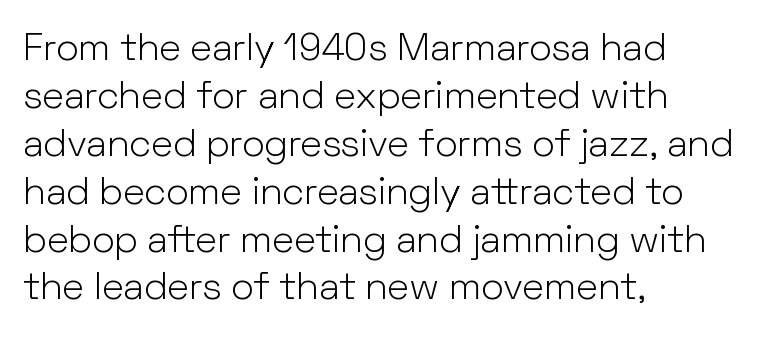
The image shows 38 px light sans-serif type, upright; set left-aligned, normal line spacing (1.26x), normal letter spacing, not underlined; low stroke contrast and a medium x-height.
